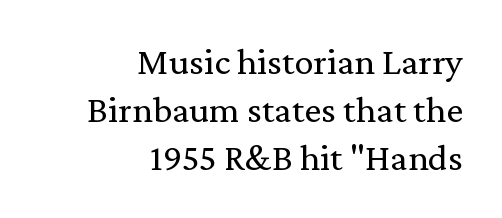
{"serif": "yes", "italic": "no", "bold": "no", "weight": "regular", "width": "normal", "stroke_contrast": "medium", "x_height": "medium", "monospaced": "no", "underline": "no", "align": "right", "line_spacing": "normal", "line_spacing_ratio": 1.26, "letter_spacing": "normal", "letter_spacing_em": 0.0, "glyph_px": 38}
